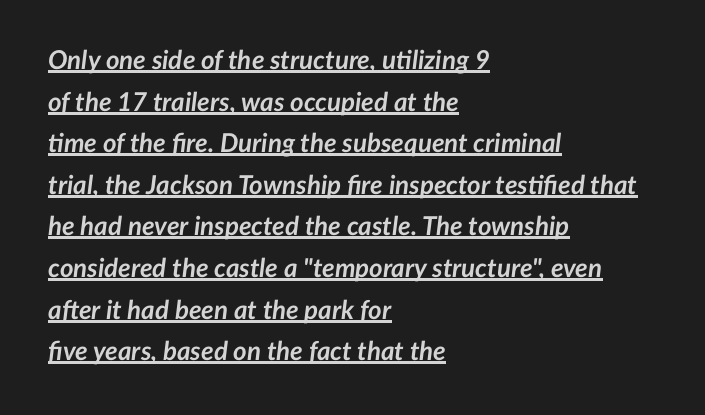
This rendering leaves character spacing at its baseline value. The paragraph shown leans on its left margin. The rows are spaced the way most documents space them. The face used here has the dense, thick strokes of a bold.
